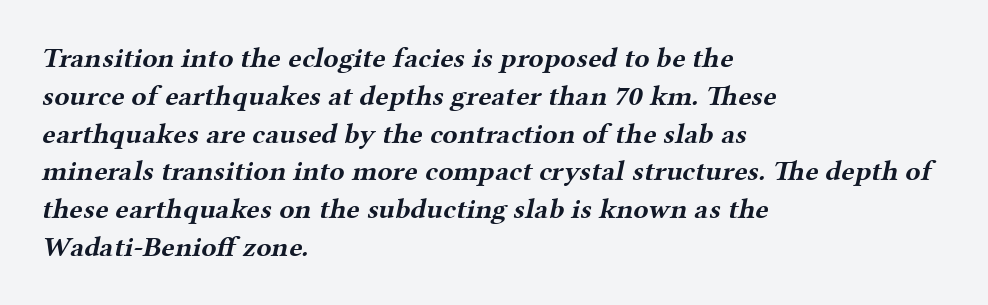
{"serif": "yes", "bold": "yes", "weight": "bold", "width": "wide", "stroke_contrast": "medium", "x_height": "medium", "monospaced": "no", "underline": "no", "align": "left", "line_spacing": "normal", "line_spacing_ratio": 1.35, "letter_spacing": "normal", "letter_spacing_em": 0.0, "glyph_px": 28}
